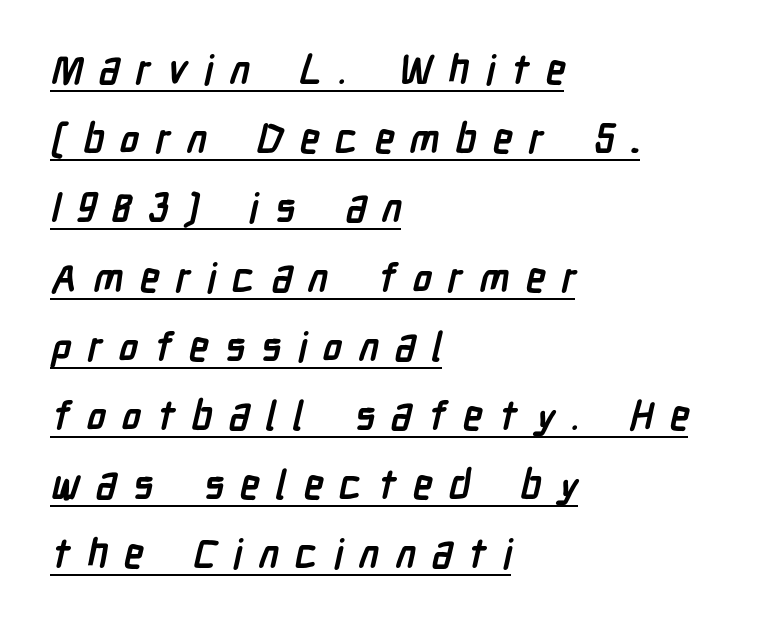
Q: Is the text bold? A: Yes.
Q: Is the typeface a serif or a sans-serif typeface? A: Sans-serif.
Q: Is the text underlined? A: Yes.
Q: How is the paragraph aligned? A: Left-aligned.
Q: Is the spacing between letters normal or unusually wide? A: Unusually wide.
Q: Width (condensed, normal, or wide)? A: Condensed.
Q: Stroke contrast? A: Low.
Q: x-height? A: Medium.
Q: Monospaced? A: No.
